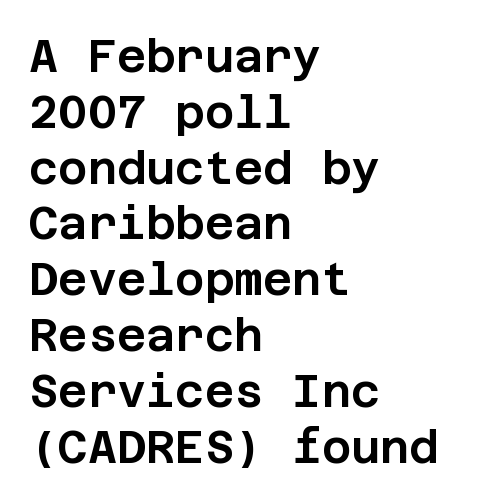
The image shows 45 px sans-serif type, upright; set left-aligned, line spacing 1.24x, normal letter spacing, not underlined; low stroke contrast and a large x-height.
